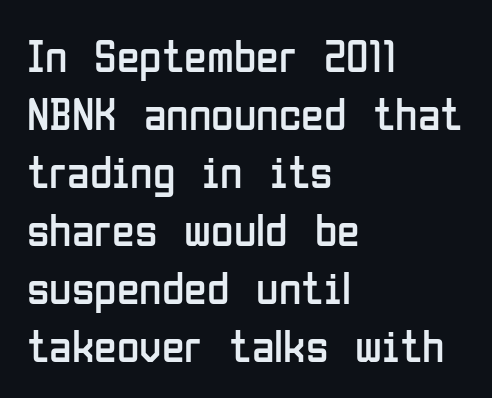
Q: Is the text bold? A: No.
Q: Is the text italic (slanted)? A: No, it is upright.
Q: Is the typeface a serif or a sans-serif typeface? A: Sans-serif.
Q: Is the text underlined? A: No.
Q: How is the paragraph aligned? A: Left-aligned.
Q: Is the spacing between letters normal or unusually wide? A: Normal.
Q: Is the spacing between lines tight, normal or loose? A: Normal.
Q: Width (condensed, normal, or wide)? A: Condensed.
Q: Stroke contrast? A: Low.
Q: x-height? A: Medium.
Q: Monospaced? A: No.
